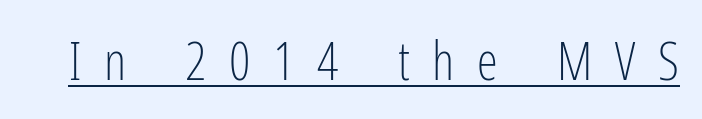
The image shows 53 px light, condensed sans-serif type, upright; set unusually wide letter spacing (+0.43 em), underlined; low stroke contrast and a medium x-height.
